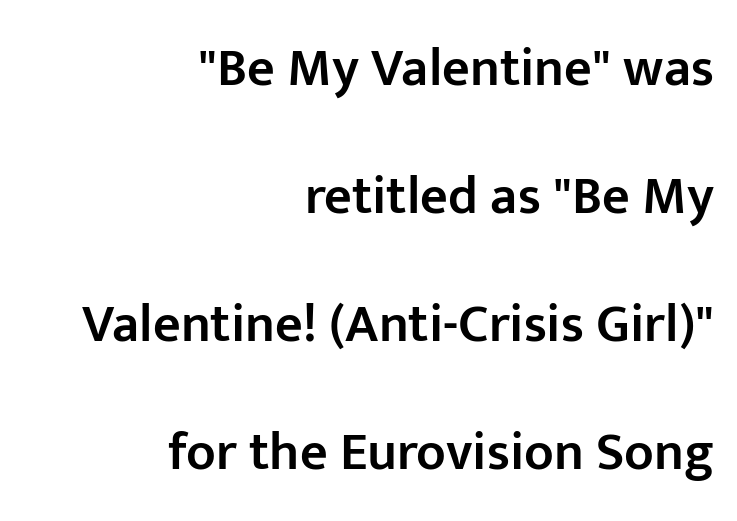
The gap between lines stays unmarked. The face used here is rendered with its standard letterfit. The passage shown is typed in a proportional face where columns would drift. One-word summary of the alignment: right.
